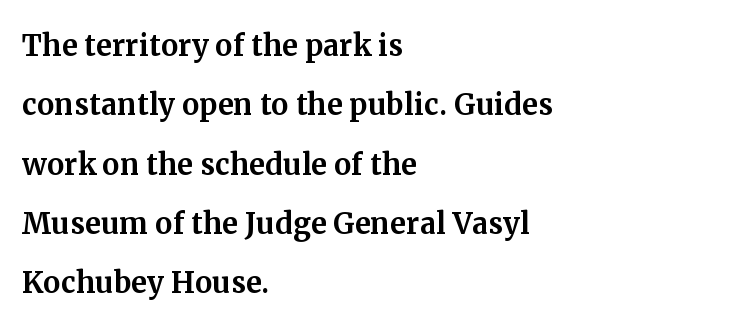
Q: Is the text italic (slanted)? A: No, it is upright.
Q: Is the typeface a serif or a sans-serif typeface? A: Serif.
Q: Is the text underlined? A: No.
Q: How is the paragraph aligned? A: Left-aligned.
Q: Is the spacing between letters normal or unusually wide? A: Normal.
Q: Is the spacing between lines tight, normal or loose? A: Normal.
Q: Width (condensed, normal, or wide)? A: Normal.
Q: Stroke contrast? A: Medium.
Q: x-height? A: Medium.
Q: Monospaced? A: No.
